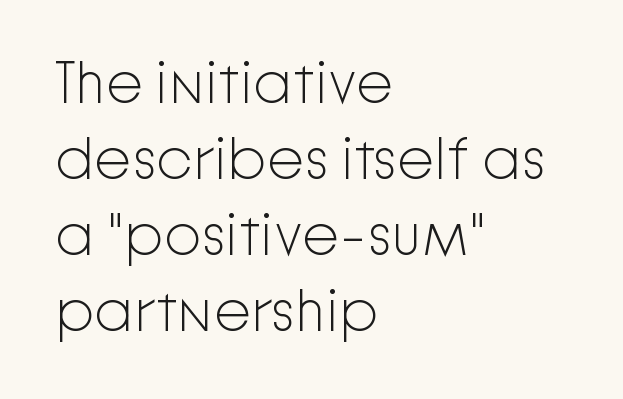
{"serif": "no", "italic": "no", "bold": "no", "weight": "light", "width": "normal", "stroke_contrast": "low", "x_height": "medium", "monospaced": "no", "underline": "no", "align": "left", "line_spacing": "normal", "line_spacing_ratio": 1.29, "letter_spacing": "normal", "letter_spacing_em": 0.0, "glyph_px": 59}
